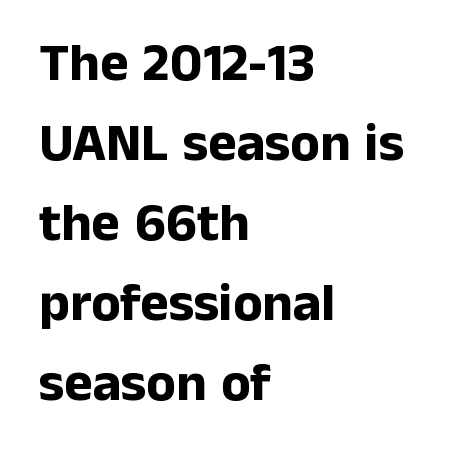
The image shows 54 px bold sans-serif type, upright; set left-aligned, normal line spacing (1.48x), normal letter spacing, not underlined; low stroke contrast and a medium x-height.
